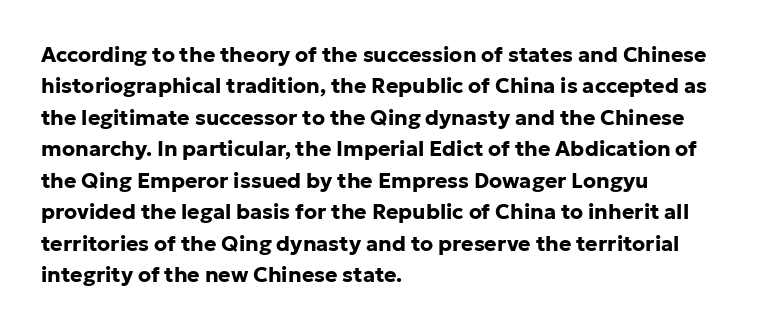
Set as a true bold cut, around the 700 mark. You can tell it's not italic because the verticals are truly vertical. Horizontally, the lines are justified to the leading edge only. Evenly set lines give the paragraph a standard silhouette. Just letters on the line, the space beneath them empty. Compared with typical body copy, the letter spacing here is the same.
